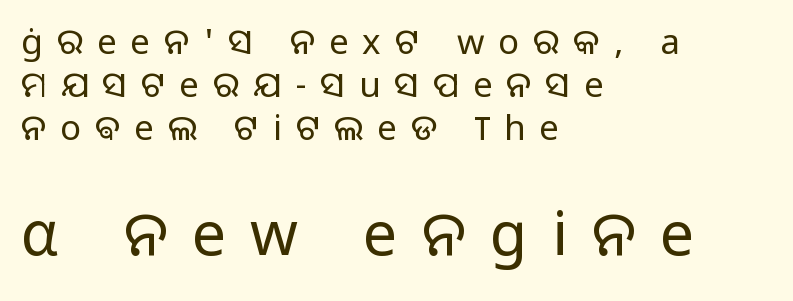
Q: Is the text bold? A: No.
Q: Is the text italic (slanted)? A: No, it is upright.
Q: Is the typeface a serif or a sans-serif typeface? A: Sans-serif.
Q: Is the text underlined? A: No.
Q: How is the paragraph aligned? A: Left-aligned.
Q: Is the spacing between letters normal or unusually wide? A: Unusually wide.
Q: Which block of text is set in a larger size, the first (top) or the second (bottom)? A: The second (bottom) one.
Q: Width (condensed, normal, or wide)? A: Normal.
Q: Stroke contrast? A: Low.
Q: x-height? A: Medium.
Q: Monospaced? A: No.
